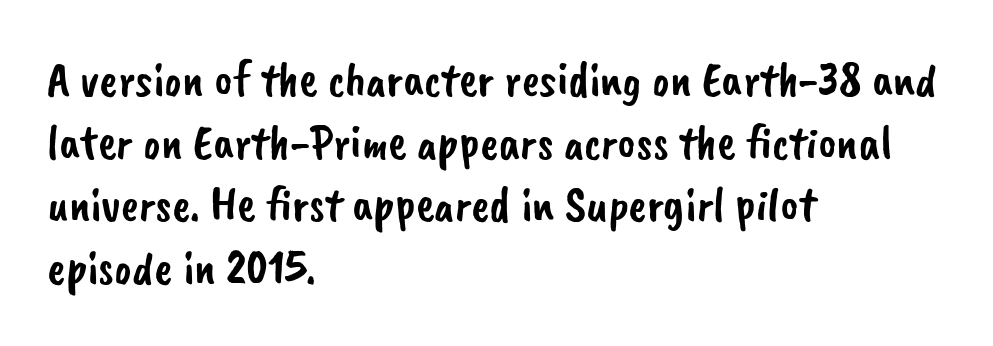
The image shows 49 px sans-serif type; set left-aligned, normal line spacing (1.28x), normal letter spacing, not underlined; low stroke contrast and a small x-height.
